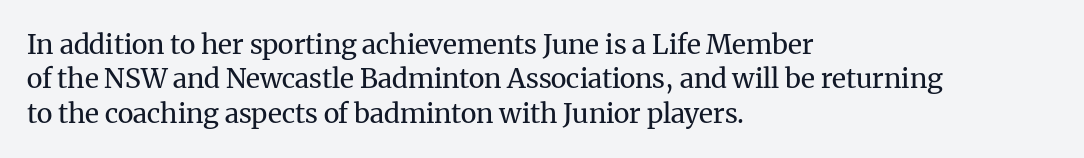
The image shows 27 px text type, upright; set left-aligned, normal line spacing (1.27x), normal letter spacing, not underlined.
